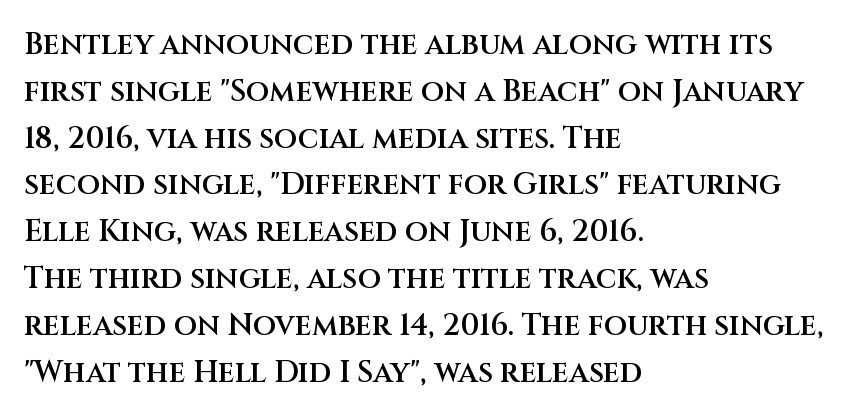
Q: Is the text bold? A: Semi-bold.
Q: Is the text italic (slanted)? A: No, it is upright.
Q: Is the typeface a serif or a sans-serif typeface? A: Sans-serif.
Q: Is the text underlined? A: No.
Q: How is the paragraph aligned? A: Left-aligned.
Q: Is the spacing between letters normal or unusually wide? A: Normal.
Q: Is the spacing between lines tight, normal or loose? A: Normal.
Q: Width (condensed, normal, or wide)? A: Normal.
Q: Stroke contrast? A: Medium.
Q: x-height? A: Large.
Q: Monospaced? A: No.
